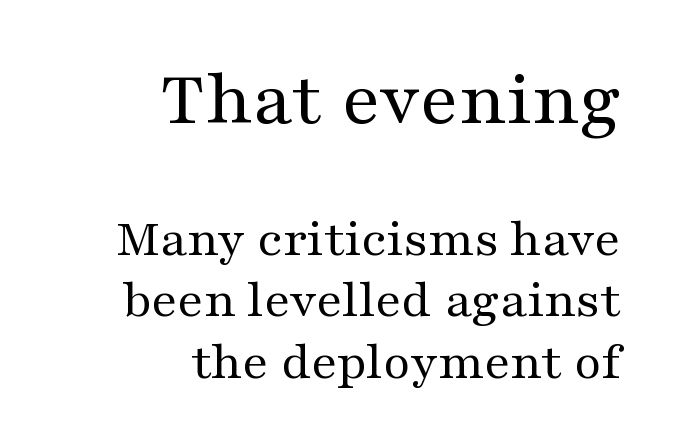
The image shows 79 px regular-weight, wide serif type, upright; set right-aligned, line spacing 1.16x, normal letter spacing, not underlined; the first (top) block is 1.49x larger; medium stroke contrast and a medium x-height.
